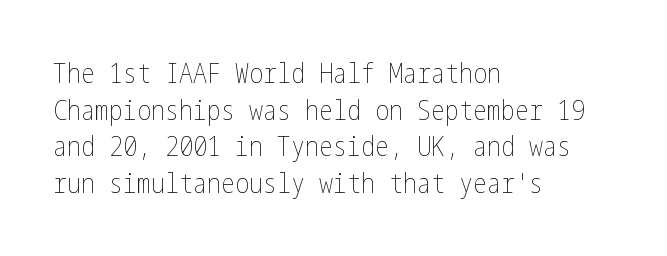
{"italic": "no", "bold": "no", "weight": "thin", "width": "condensed", "stroke_contrast": "low", "x_height": "medium", "underline": "no", "align": "left", "line_spacing": "normal", "line_spacing_ratio": 1.31, "letter_spacing": "normal", "letter_spacing_em": 0.0, "glyph_px": 28}
